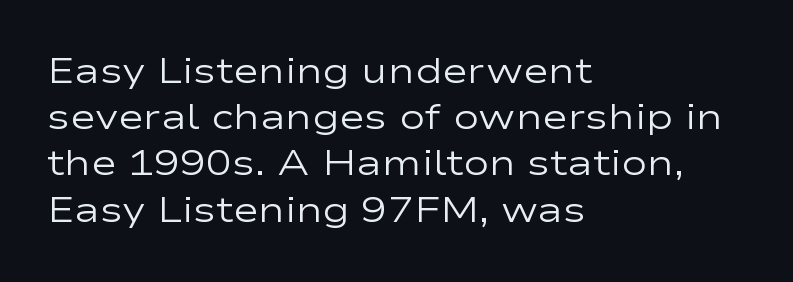
Caption: standard tracking, unaltered. You can tell it's not italic because the verticals are truly vertical. The space directly below the letters is spotless. This sample has the flowing, uneven cadence of proportional lettering. Compared with a typical body face, this is equally light or lighter still. Regular leading.
